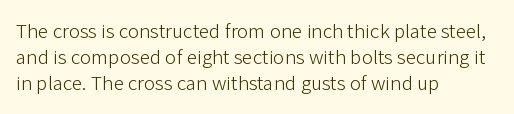
Q: Is the text bold? A: No.
Q: Is the text italic (slanted)? A: No, it is upright.
Q: Is the text underlined? A: No.
Q: How is the paragraph aligned? A: Left-aligned.
Q: Is the spacing between letters normal or unusually wide? A: Normal.
